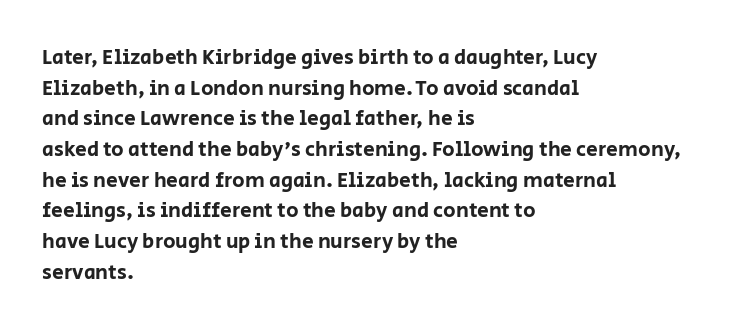
Style check: upright. Quick note: interline space is typical. This sample uses plain, unmodified letter spacing. In CSS terms this would be text-align: left.
